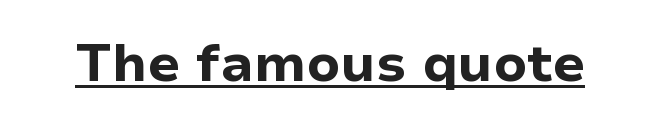
{"serif": "no", "italic": "no", "bold": "yes", "weight": "bold", "width": "normal", "stroke_contrast": "low", "x_height": "medium", "monospaced": "no", "underline": "yes", "letter_spacing": "normal", "letter_spacing_em": 0.0, "glyph_px": 53}
